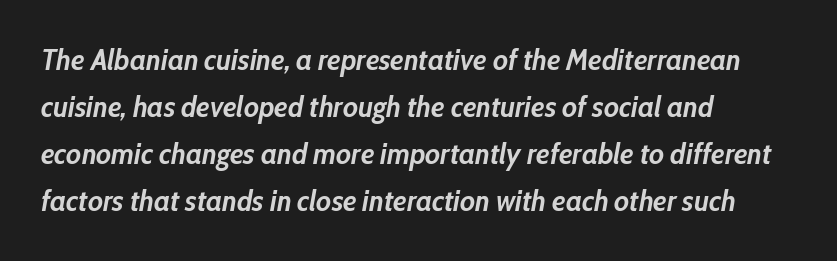
{"italic": "yes", "lean": "right", "slant_degrees": 10, "bold": "yes", "weight": "semibold", "width": "condensed", "stroke_contrast": "low", "x_height": "medium", "monospaced": "no", "underline": "no", "align": "left", "line_spacing": "normal", "line_spacing_ratio": 1.57, "letter_spacing": "normal", "letter_spacing_em": 0.0, "glyph_px": 30}
